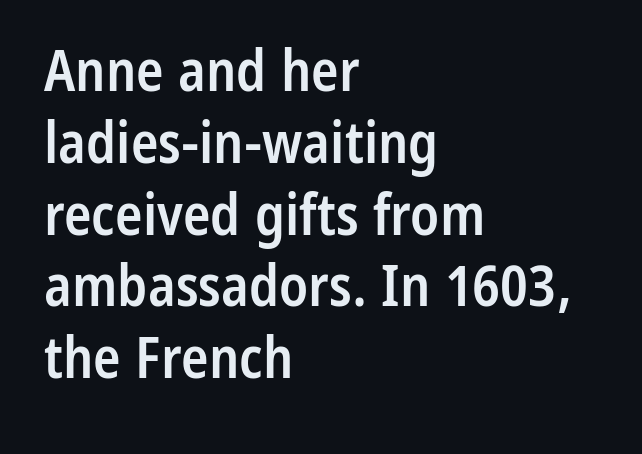
{"serif": "no", "italic": "no", "bold": "semi", "weight": "semibold", "width": "condensed", "stroke_contrast": "low", "x_height": "medium", "monospaced": "no", "underline": "no", "align": "left", "line_spacing": "normal", "line_spacing_ratio": 1.26, "letter_spacing": "normal", "letter_spacing_em": 0.0, "glyph_px": 57}
